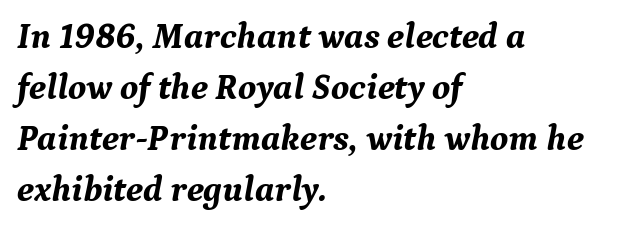
Pretty heavy lettering here — definitely bold. Nobody touched the tracking dial on this one. Left-aligned paragraph, ragged on the right. Character widths vary here, with narrow letters taking less room than wide ones. The space directly below the letters is spotless.
